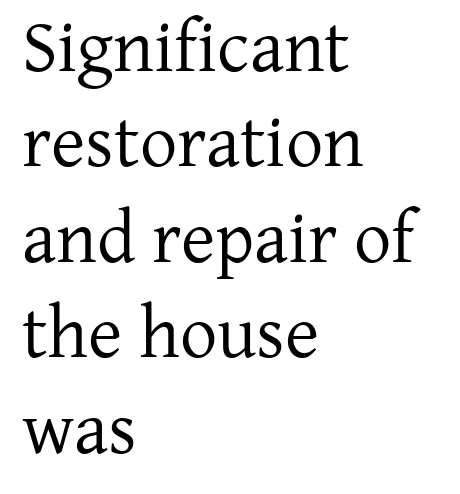
The image shows 74 px regular-weight serif type, upright; set left-aligned, normal line spacing (1.29x), normal letter spacing, not underlined; low stroke contrast and a medium x-height.
